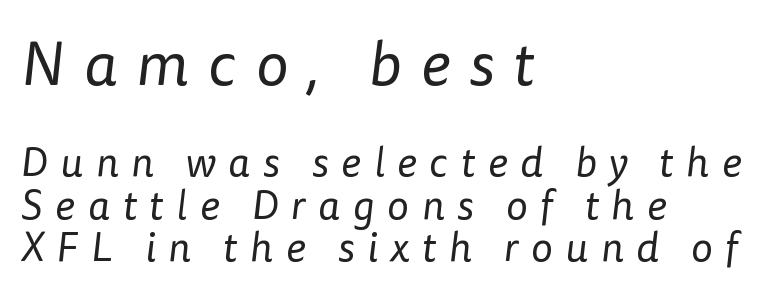
Q: Is the text bold? A: No.
Q: Is the typeface a serif or a sans-serif typeface? A: Sans-serif.
Q: Is the text underlined? A: No.
Q: How is the paragraph aligned? A: Left-aligned.
Q: Is the spacing between letters normal or unusually wide? A: Unusually wide.
Q: Is the spacing between lines tight, normal or loose? A: Tight.
Q: Which block of text is set in a larger size, the first (top) or the second (bottom)? A: The first (top) one.
Q: Width (condensed, normal, or wide)? A: Normal.
Q: Stroke contrast? A: Low.
Q: x-height? A: Medium.
Q: Monospaced? A: No.
